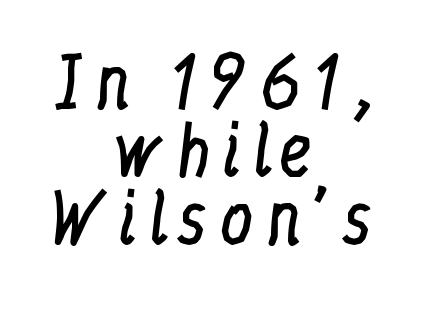
Q: Is the text bold? A: No.
Q: Is the text italic (slanted)? A: Yes.
Q: Is the typeface a serif or a sans-serif typeface? A: Serif.
Q: Is the text underlined? A: No.
Q: How is the paragraph aligned? A: Centered.
Q: Is the spacing between lines tight, normal or loose? A: Tight.
Q: Width (condensed, normal, or wide)? A: Condensed.
Q: Stroke contrast? A: Low.
Q: x-height? A: Medium.
Q: Monospaced? A: No.
